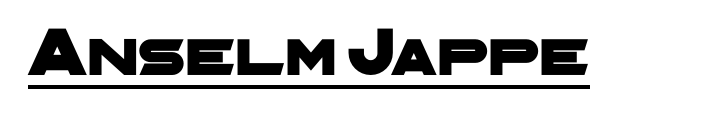
Q: Is the typeface a serif or a sans-serif typeface? A: Sans-serif.
Q: Is the text underlined? A: Yes.
Q: Is the spacing between letters normal or unusually wide? A: Normal.
Q: Width (condensed, normal, or wide)? A: Wide.
Q: Stroke contrast? A: Low.
Q: x-height? A: Medium.
Q: Monospaced? A: No.
